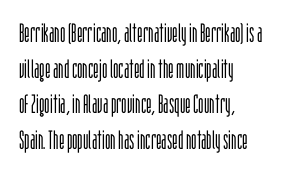
{"italic": "no", "bold": "no", "underline": "no", "align": "left", "line_spacing": "normal", "line_spacing_ratio": 1.37, "letter_spacing": "normal", "letter_spacing_em": 0.0, "glyph_px": 26}
